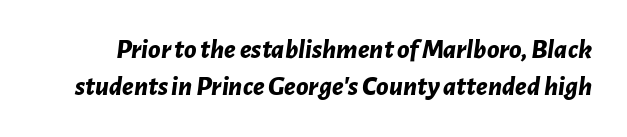
The image shows 28 px bold type, italic (leaning right); set normal line spacing (1.33x), normal letter spacing, not underlined; low stroke contrast and a medium x-height.
